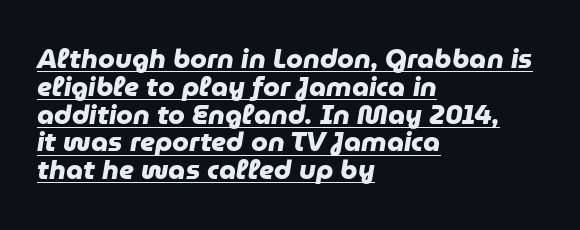
{"bold": "yes", "underline": "yes", "align": "left", "line_spacing": "tight", "line_spacing_ratio": 1.03, "letter_spacing": "normal", "letter_spacing_em": 0.0, "glyph_px": 27}
